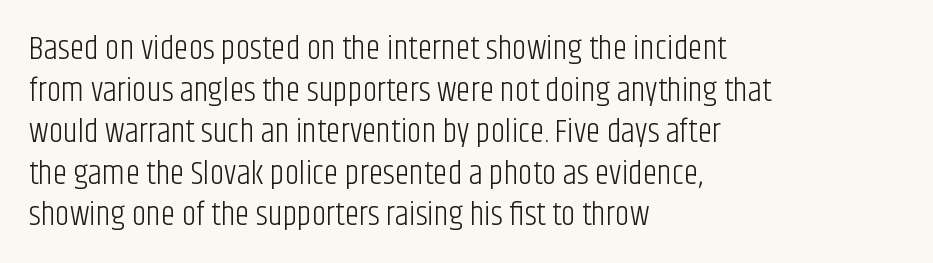
The image shows 33 px light, condensed sans-serif type, upright; set left-aligned, normal line spacing (1.26x), normal letter spacing, not underlined; low stroke contrast and a large x-height.
